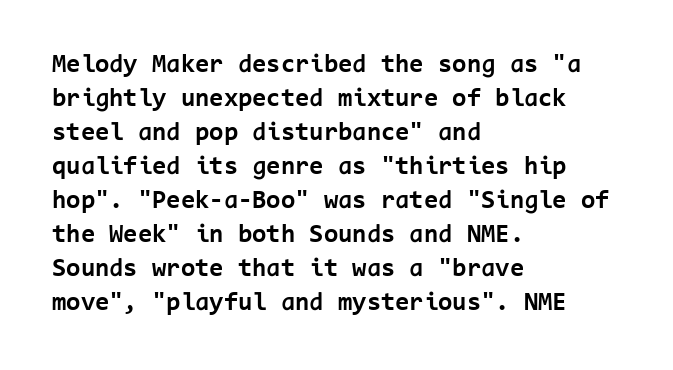
The image shows 26 px bold type, upright; set left-aligned, normal line spacing (1.31x), normal letter spacing, not underlined.
